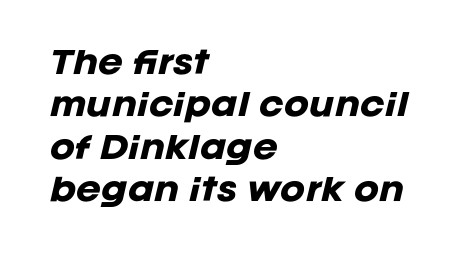
Q: Is the text bold? A: Yes.
Q: Is the text italic (slanted)? A: Yes, it leans right by about 12 degrees.
Q: Is the text underlined? A: No.
Q: How is the paragraph aligned? A: Left-aligned.
Q: Is the spacing between letters normal or unusually wide? A: Normal.
Q: Is the spacing between lines tight, normal or loose? A: Normal.
Q: Width (condensed, normal, or wide)? A: Normal.
Q: Stroke contrast? A: Low.
Q: x-height? A: Large.
Q: Monospaced? A: No.
